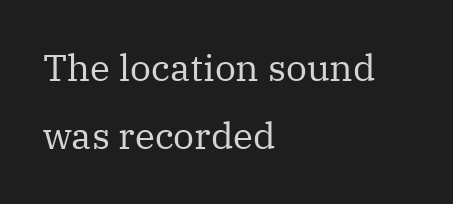
Q: Is the text bold? A: No.
Q: Is the text italic (slanted)? A: No, it is upright.
Q: Is the typeface a serif or a sans-serif typeface? A: Serif.
Q: Is the text underlined? A: No.
Q: How is the paragraph aligned? A: Left-aligned.
Q: Is the spacing between letters normal or unusually wide? A: Normal.
Q: Width (condensed, normal, or wide)? A: Normal.
Q: Stroke contrast? A: Medium.
Q: x-height? A: Medium.
Q: Monospaced? A: No.
